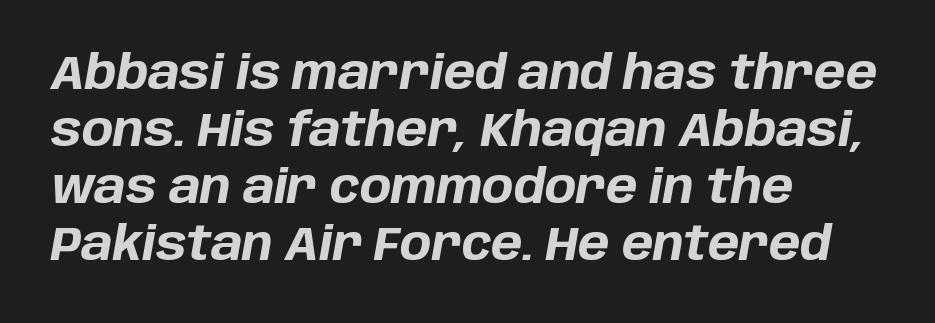
The image shows 47 px bold type, italic (leaning right); set left-aligned, line spacing 1.21x, normal letter spacing, not underlined; low stroke contrast and a large x-height.
